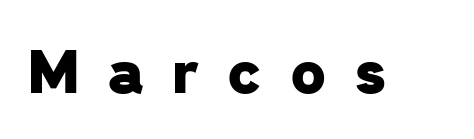
{"serif": "no", "bold": "yes", "weight": "heavy", "width": "normal", "stroke_contrast": "low", "x_height": "medium", "monospaced": "no", "underline": "no", "letter_spacing": "wide", "letter_spacing_em": 0.5, "glyph_px": 59}
